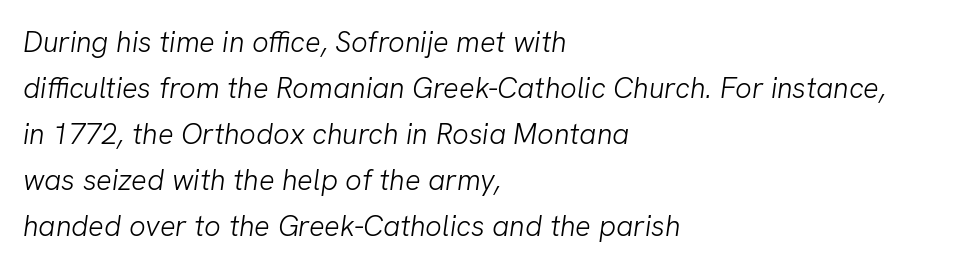
These lines are rendered in a variable-pitch font. The cut favours lightness, reaching ordinary text weight at its darkest. Clear beneath every line of the passage. No extra tracking has been applied to these lines. Summary of vertical rhythm: regular, with standard interline spacing.
